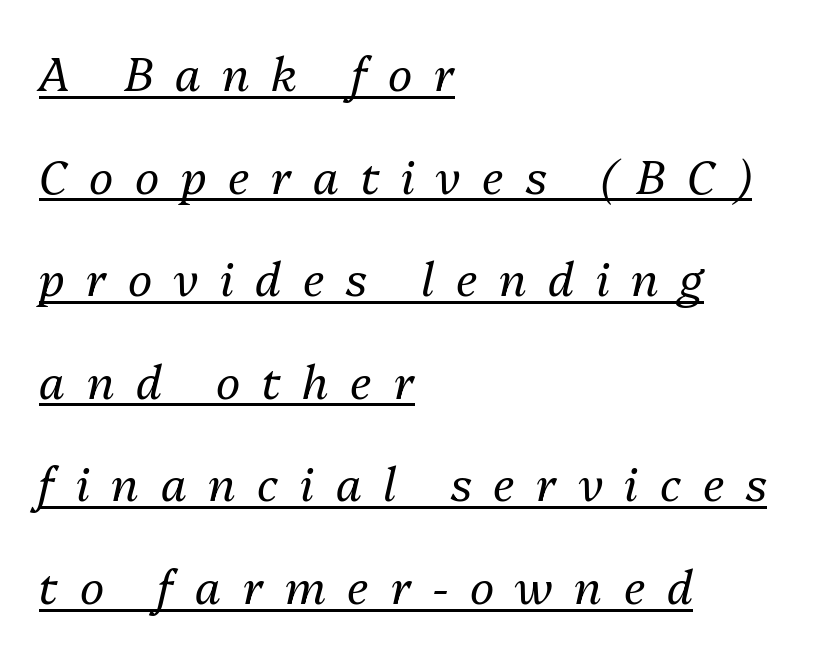
Spacing verdict: proportional, widths tailored to each character. This is underlined copy, the kind a proofreader might mark for attention. The vertical gap from one line to the next is large. Caption: multi-line text, flush left, ragged right.
